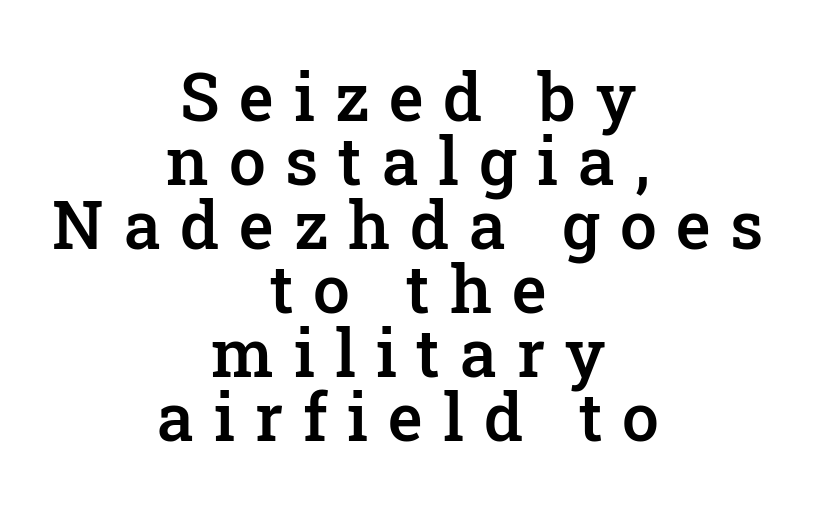
The image shows 66 px semibold serif type, upright; set centered, tight line spacing (0.97x), unusually wide letter spacing (+0.3 em), not underlined; low stroke contrast and a medium x-height.
